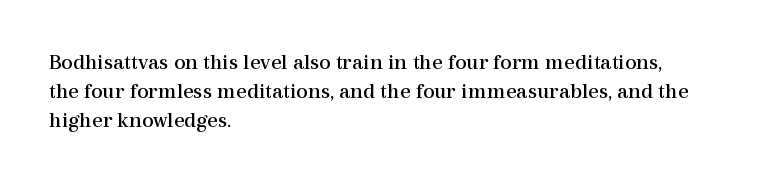
{"italic": "no", "bold": "no", "underline": "no", "align": "left", "line_spacing": "normal", "line_spacing_ratio": 1.26, "letter_spacing": "normal", "letter_spacing_em": 0.0, "glyph_px": 23}
